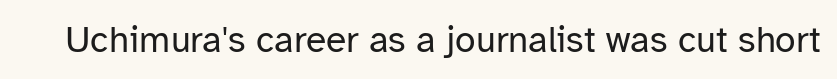
The image shows 37 px regular-weight sans-serif type, upright; set normal letter spacing, not underlined; low stroke contrast and a medium x-height.
